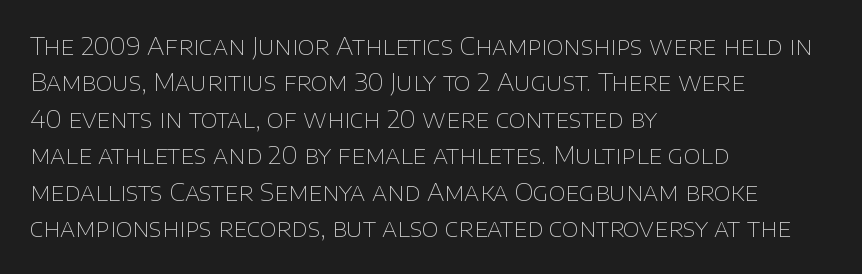
The image shows 24 px text type, upright; set left-aligned, normal line spacing (1.52x), normal letter spacing, not underlined.
